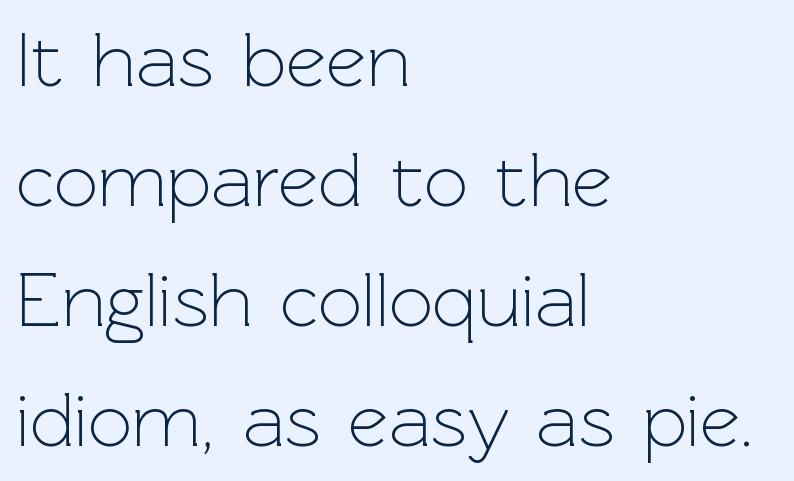
Q: Is the text bold? A: No.
Q: Is the text italic (slanted)? A: No, it is upright.
Q: Is the typeface a serif or a sans-serif typeface? A: Sans-serif.
Q: Is the text underlined? A: No.
Q: How is the paragraph aligned? A: Left-aligned.
Q: Is the spacing between letters normal or unusually wide? A: Normal.
Q: Is the spacing between lines tight, normal or loose? A: Normal.
Q: Width (condensed, normal, or wide)? A: Normal.
Q: x-height? A: Medium.
Q: Monospaced? A: No.
